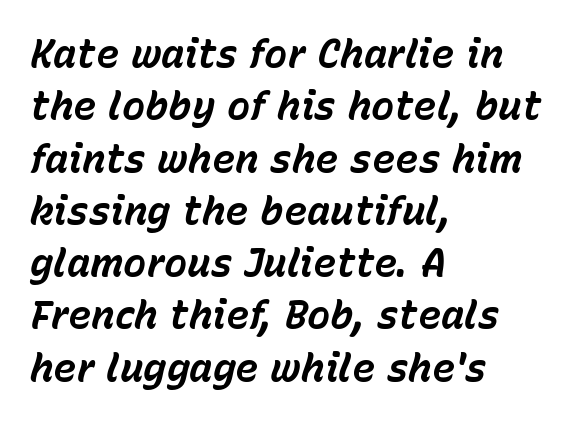
{"italic": "yes", "lean": "right", "slant_degrees": 15, "bold": "yes", "weight": "bold", "width": "normal", "stroke_contrast": "low", "x_height": "medium", "monospaced": "no", "underline": "no", "align": "left", "line_spacing": "normal", "line_spacing_ratio": 1.34, "letter_spacing": "normal", "letter_spacing_em": 0.0, "glyph_px": 39}
